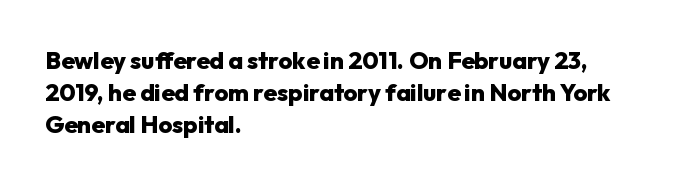
Q: Is the text bold? A: Yes.
Q: Is the text italic (slanted)? A: No, it is upright.
Q: Is the text underlined? A: No.
Q: How is the paragraph aligned? A: Left-aligned.
Q: Is the spacing between letters normal or unusually wide? A: Normal.
Q: Is the spacing between lines tight, normal or loose? A: Normal.
